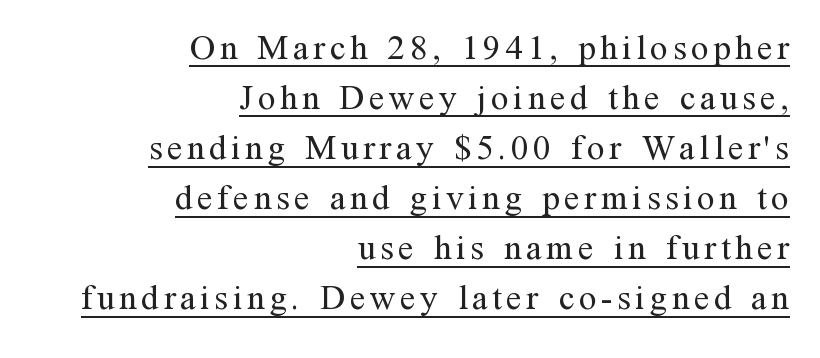
Q: Is the text bold? A: No.
Q: Is the text italic (slanted)? A: No, it is upright.
Q: Is the typeface a serif or a sans-serif typeface? A: Serif.
Q: Is the text underlined? A: Yes.
Q: How is the paragraph aligned? A: Right-aligned.
Q: Is the spacing between lines tight, normal or loose? A: Normal.
Q: Width (condensed, normal, or wide)? A: Normal.
Q: Stroke contrast? A: Medium.
Q: x-height? A: Medium.
Q: Monospaced? A: No.
